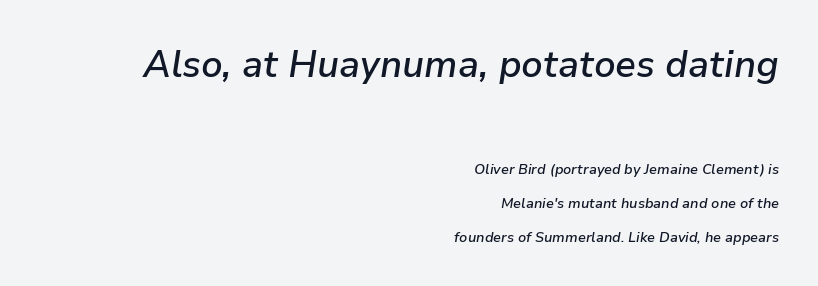
Q: Is the text bold? A: Semi-bold.
Q: Is the text italic (slanted)? A: Yes, it leans right by about 9 degrees.
Q: Is the text underlined? A: No.
Q: How is the paragraph aligned? A: Right-aligned.
Q: Is the spacing between letters normal or unusually wide? A: Normal.
Q: Is the spacing between lines tight, normal or loose? A: Loose.
Q: Which block of text is set in a larger size, the first (top) or the second (bottom)? A: The first (top) one.
Q: Width (condensed, normal, or wide)? A: Normal.
Q: Stroke contrast? A: Low.
Q: x-height? A: Medium.
Q: Monospaced? A: No.
